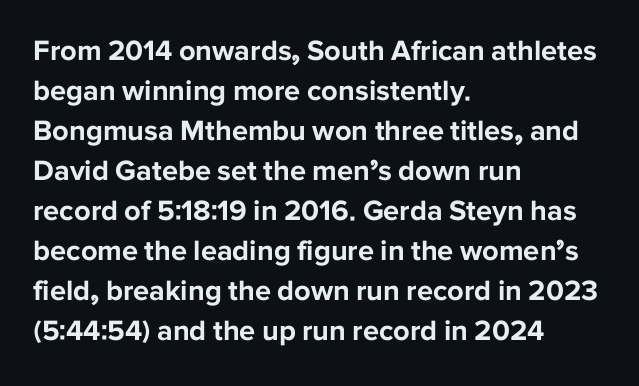
Q: Is the text bold? A: Yes.
Q: Is the text italic (slanted)? A: No, it is upright.
Q: Is the typeface a serif or a sans-serif typeface? A: Sans-serif.
Q: Is the text underlined? A: No.
Q: How is the paragraph aligned? A: Left-aligned.
Q: Is the spacing between letters normal or unusually wide? A: Normal.
Q: Is the spacing between lines tight, normal or loose? A: Normal.
Q: Width (condensed, normal, or wide)? A: Normal.
Q: Stroke contrast? A: Low.
Q: x-height? A: Medium.
Q: Monospaced? A: No.
